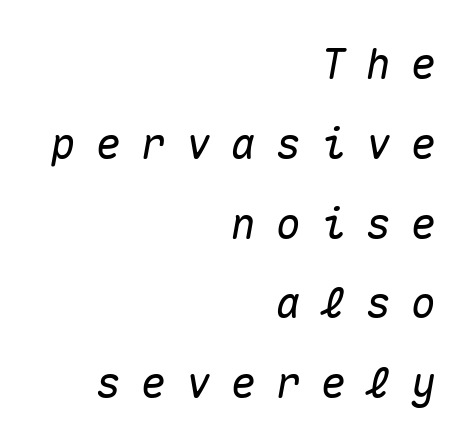
The lines are quadded right. If you drew a line through each stem, it would be angled. Line spacing here is loose. The letters march in equal steps, a hallmark of fixed-pitch type. Beneath every word, the page is bare. In terms of letterspacing, this is a distinctly airy, spread setting.
